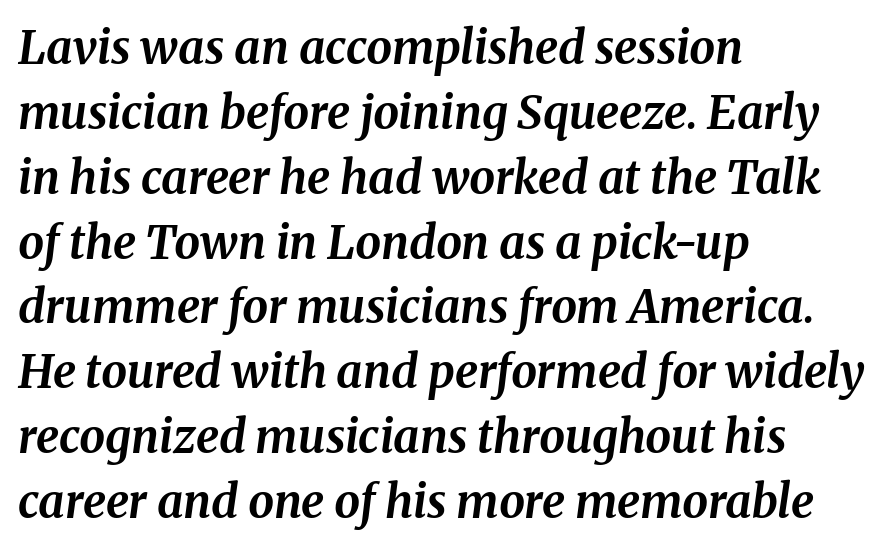
Q: Is the text bold? A: Yes.
Q: Is the text italic (slanted)? A: Yes, it leans right by about 8 degrees.
Q: Is the text underlined? A: No.
Q: How is the paragraph aligned? A: Left-aligned.
Q: Is the spacing between letters normal or unusually wide? A: Normal.
Q: Is the spacing between lines tight, normal or loose? A: Normal.
Q: Width (condensed, normal, or wide)? A: Normal.
Q: Stroke contrast? A: Medium.
Q: x-height? A: Medium.
Q: Monospaced? A: No.
